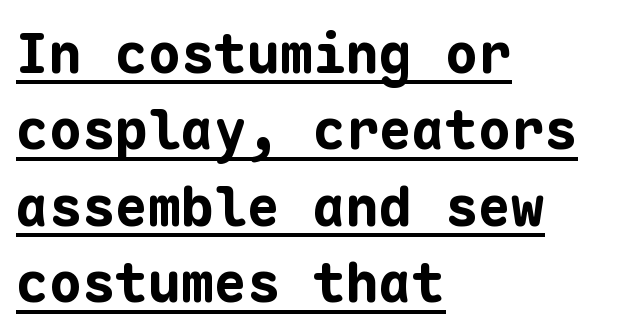
Does the leading feel generous? No, just average. Do the letters lean? They stand straight. A rule runs beneath these lines of type. Teacher's note: observe the even left margin — that is flush-left alignment.
